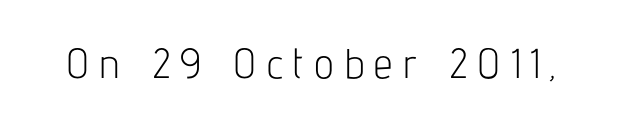
The image shows 42 px light, condensed sans-serif type, upright; set unusually wide letter spacing (+0.25 em), not underlined; low stroke contrast and a medium x-height.
